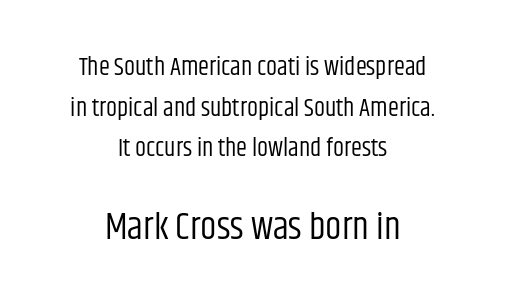
The image shows 37 px regular-weight, condensed sans-serif type, upright; set centered, normal line spacing (1.63x), normal letter spacing, not underlined; the second (bottom) block is 1.48x larger; low stroke contrast and a large x-height.
